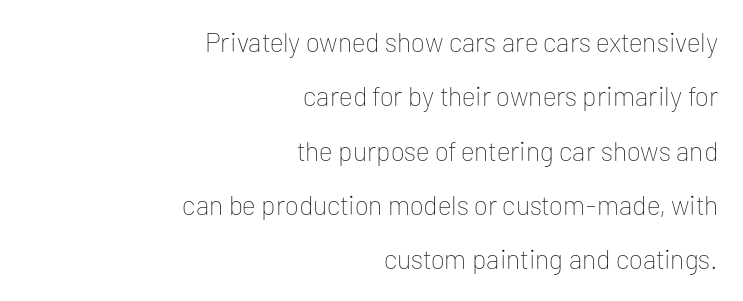
{"italic": "no", "bold": "no", "underline": "no", "align": "right", "line_spacing": "loose", "line_spacing_ratio": 2.01, "letter_spacing": "normal", "letter_spacing_em": 0.0, "glyph_px": 27}
